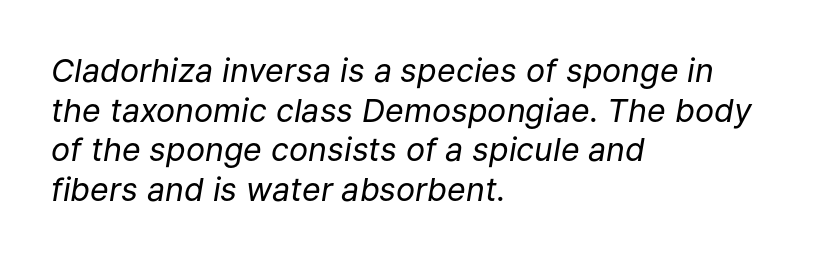
This sample uses plain, unmodified letter spacing. In CSS terms this would be text-align: left. Weight: regular or lighter. Designer's note — italics engaged. No word sits above an underline.
